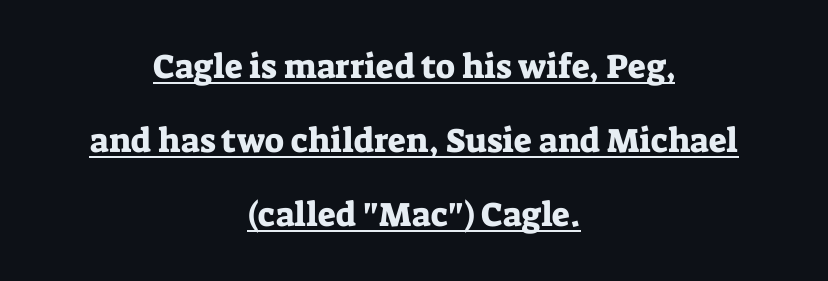
Q: Is the text italic (slanted)? A: No, it is upright.
Q: Is the typeface a serif or a sans-serif typeface? A: Serif.
Q: Is the text underlined? A: Yes.
Q: How is the paragraph aligned? A: Centered.
Q: Is the spacing between letters normal or unusually wide? A: Normal.
Q: Is the spacing between lines tight, normal or loose? A: Loose.
Q: Width (condensed, normal, or wide)? A: Normal.
Q: Stroke contrast? A: Low.
Q: x-height? A: Medium.
Q: Monospaced? A: No.
